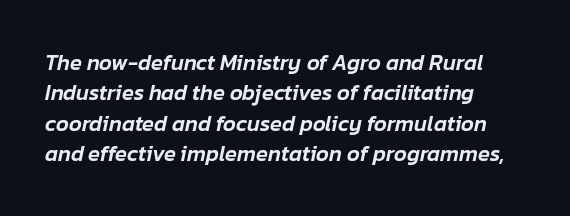
{"italic": "yes", "lean": "right", "slant_degrees": 12, "underline": "no", "align": "left", "line_spacing": "normal", "line_spacing_ratio": 1.38, "letter_spacing": "normal", "letter_spacing_em": 0.0, "glyph_px": 22}
